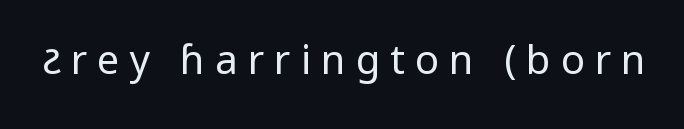
The image shows 40 px regular-weight sans-serif type, upright; set unusually wide letter spacing (+0.25 em), not underlined; low stroke contrast and a medium x-height.
